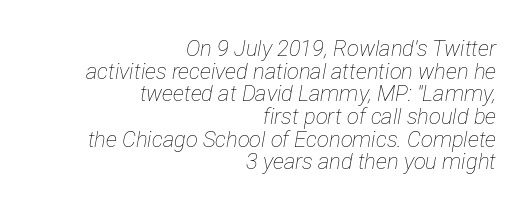
{"italic": "yes", "lean": "right", "slant_degrees": 12, "bold": "no", "underline": "no", "align": "right", "line_spacing": "tight", "line_spacing_ratio": 1.03, "letter_spacing": "normal", "letter_spacing_em": 0.0, "glyph_px": 22}
